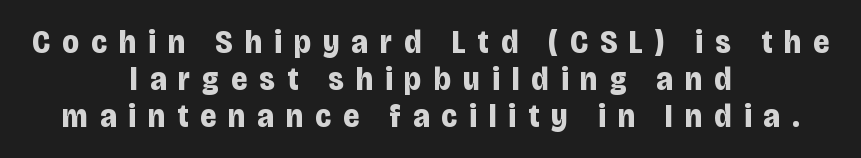
Unmarked baselines from the first word to the last. The rendering uses natural spacing where letterforms have individual widths. No italicization has been applied; the sample stays upright. Check where the strokes stop: nothing finishes them off — pure sans. The lines in this sample share a center point and differ in where they start and stop.
